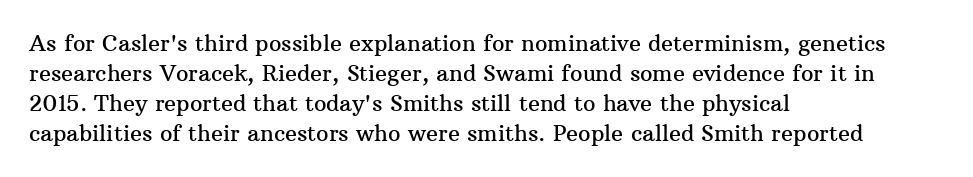
The image shows 22 px text type, upright; set left-aligned, normal line spacing (1.37x), normal letter spacing, not underlined.
